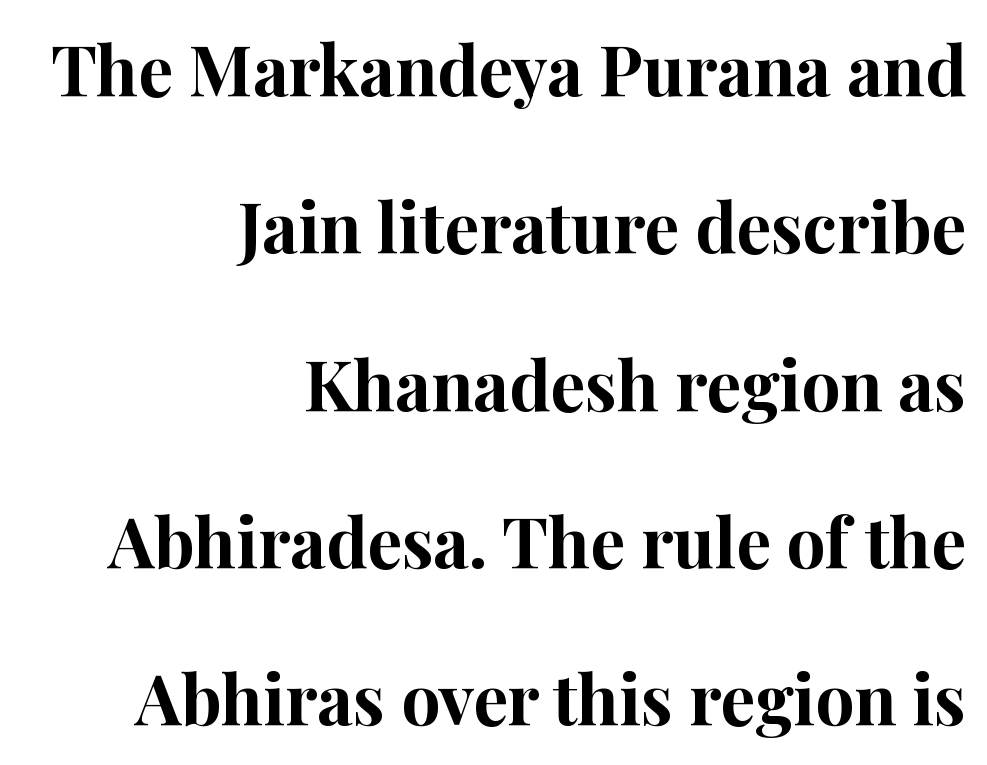
Q: Is the text bold? A: Yes.
Q: Is the text italic (slanted)? A: No, it is upright.
Q: Is the typeface a serif or a sans-serif typeface? A: Serif.
Q: Is the text underlined? A: No.
Q: How is the paragraph aligned? A: Right-aligned.
Q: Is the spacing between letters normal or unusually wide? A: Normal.
Q: Is the spacing between lines tight, normal or loose? A: Loose.
Q: Width (condensed, normal, or wide)? A: Normal.
Q: Stroke contrast? A: High.
Q: x-height? A: Medium.
Q: Monospaced? A: No.
